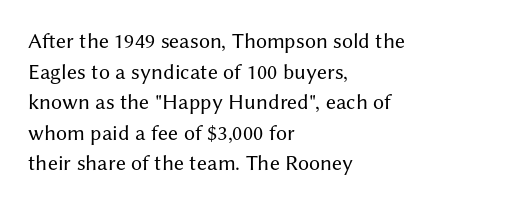
{"italic": "no", "bold": "no", "underline": "no", "align": "left", "line_spacing": "normal", "line_spacing_ratio": 1.39, "letter_spacing": "normal", "letter_spacing_em": 0.0, "glyph_px": 22}
